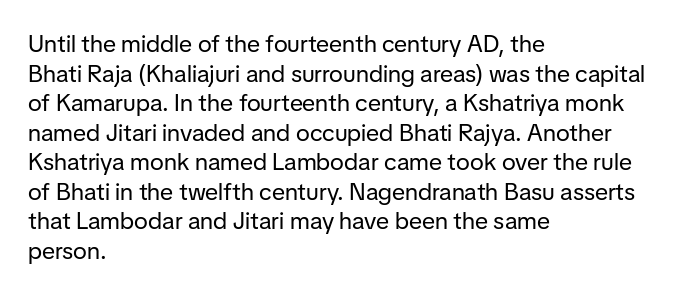
Words appear dense and cohesive because spacing is normal. Stem width sits at or under what a default text font uses. Honestly, there is no underline to notice here at all. The lettering stays uniformly vertical, giving the passage a roman look.
